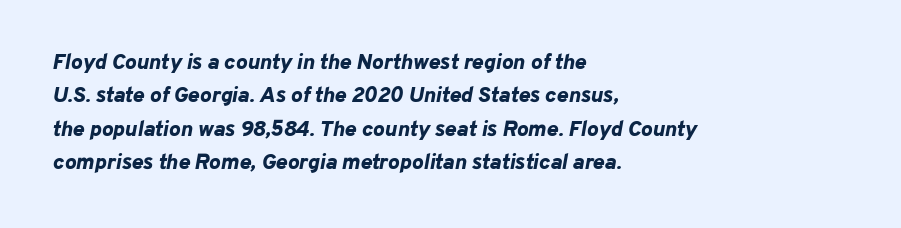
The image shows 22 px bold type, italic (leaning right); set left-aligned, normal line spacing (1.52x), normal letter spacing, not underlined.
